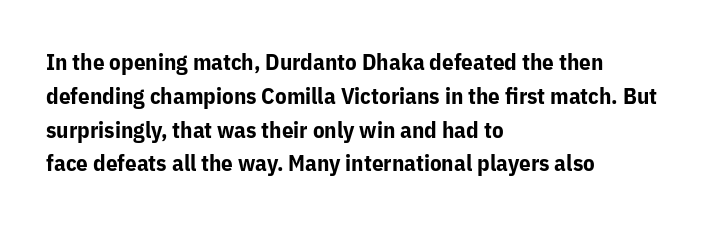
Bold? Absolutely — the strokes are thick and heavy. The setting favours the left margin, as ordinary paragraphs usually do. The font's upright variant was chosen for this text. A bare baseline throughout the passage. Vertical spacing — default.
